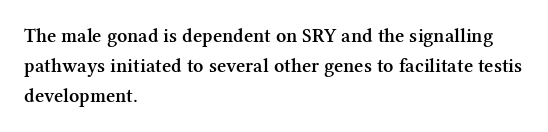
Plain, unruled lines of type. Tracking here is standard; glyphs follow each other at the usual distance. Is the type bold? Partly — it's a semibold, heavier than regular but not fully bold. This sample uses an upright cut, with every glyph sitting square on the baseline. The line-height multiplier appears to be the usual default.
